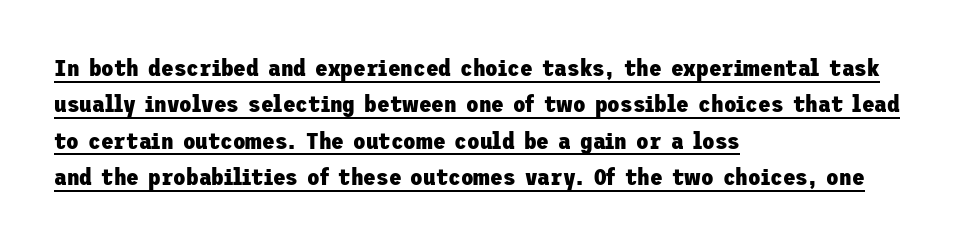
Honestly, the letter spacing is just normal — you wouldn't notice it. A dark, heavy texture on the line: the type is bold. A typesetter would call this leading conventional body-copy spacing. It's the straight-up-and-down kind of type. Horizontally, the lines are justified to the leading edge only.
